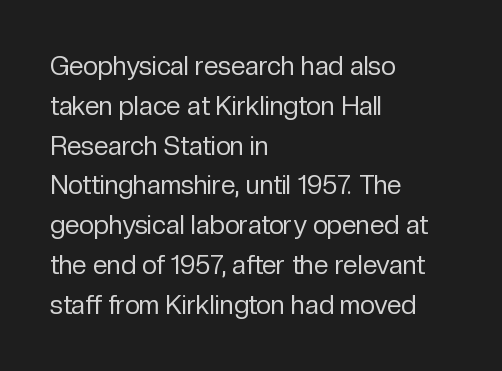
{"italic": "no", "bold": "no", "underline": "no", "align": "left", "line_spacing": "normal", "line_spacing_ratio": 1.53, "letter_spacing": "normal", "letter_spacing_em": 0.0, "glyph_px": 26}
